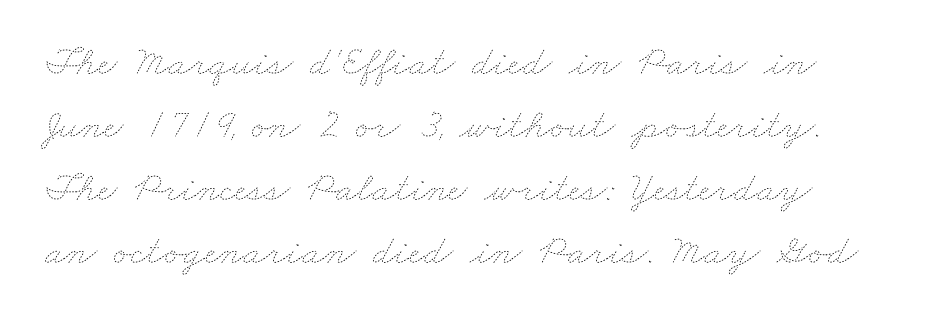
The image shows 42 px thin, wide type; set normal line spacing (1.5x), normal letter spacing, not underlined; low stroke contrast and a small x-height.
